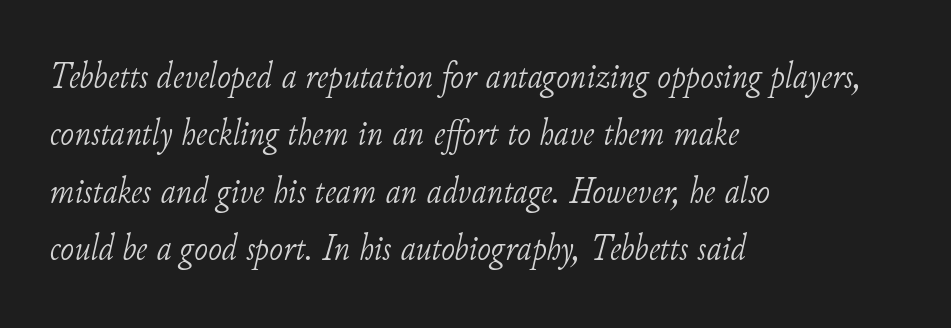
Q: Is the text bold? A: No.
Q: Is the text italic (slanted)? A: Yes, it leans right by about 11 degrees.
Q: Is the typeface a serif or a sans-serif typeface? A: Serif.
Q: Is the text underlined? A: No.
Q: How is the paragraph aligned? A: Left-aligned.
Q: Is the spacing between letters normal or unusually wide? A: Normal.
Q: Is the spacing between lines tight, normal or loose? A: Normal.
Q: Width (condensed, normal, or wide)? A: Normal.
Q: Stroke contrast? A: Low.
Q: x-height? A: Small.
Q: Monospaced? A: No.
